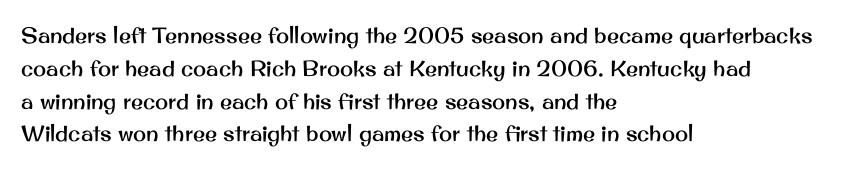
The image shows 22 px text type, upright; set left-aligned, normal line spacing (1.49x), normal letter spacing, not underlined.
